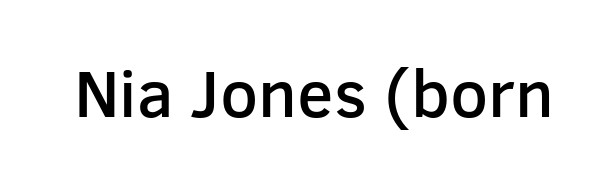
The image shows 67 px semibold sans-serif type, upright; set normal letter spacing, not underlined; low stroke contrast and a medium x-height.
